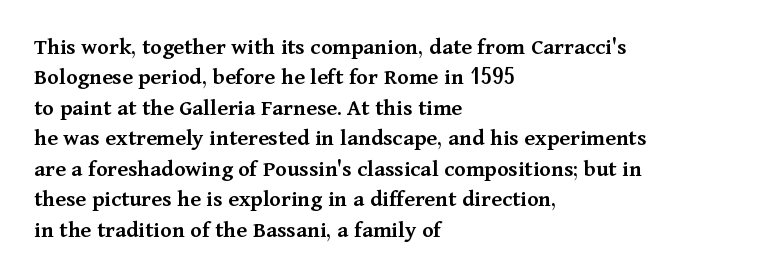
Q: Is the text bold? A: Semi-bold.
Q: Is the text italic (slanted)? A: No, it is upright.
Q: Is the text underlined? A: No.
Q: How is the paragraph aligned? A: Left-aligned.
Q: Is the spacing between letters normal or unusually wide? A: Normal.
Q: Is the spacing between lines tight, normal or loose? A: Normal.
